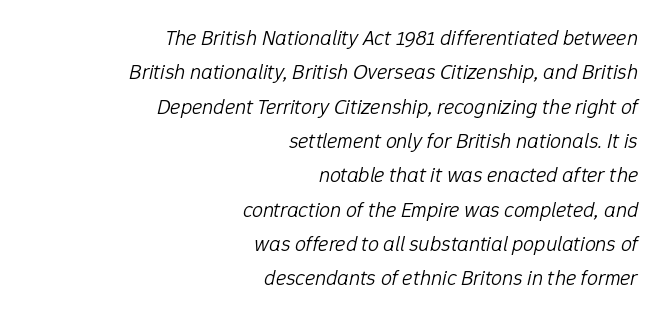
Stem width sits at or under what a default text font uses. Look at the tracking — it's just the regular setting, nothing added. You can tell it's italic because the verticals aren't actually vertical. Beneath every word, the page is bare. Visually the block forms a straight wall on the right and a jagged coastline on the left. Regular leading.
